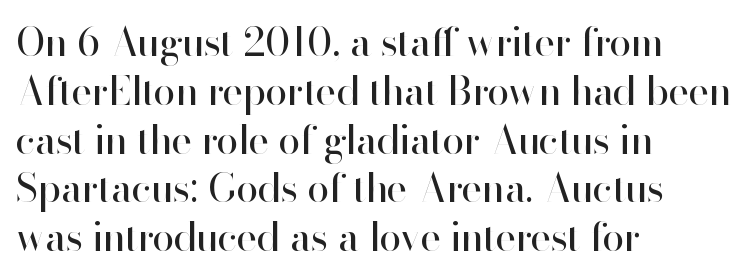
The lettering holds an erect, upright posture throughout. No extra tracking has been applied to these lines. The space directly below the letters is spotless. Do the characters align in a grid? No, the font is proportional.
